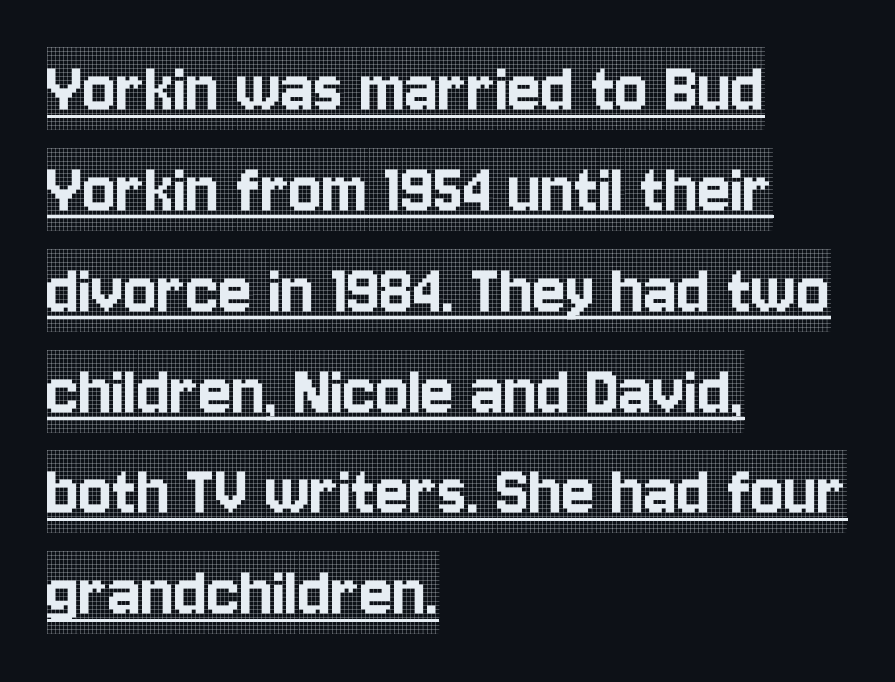
Q: Is the text italic (slanted)? A: No, it is upright.
Q: Is the typeface a serif or a sans-serif typeface? A: Serif.
Q: Is the text underlined? A: Yes.
Q: How is the paragraph aligned? A: Left-aligned.
Q: Is the spacing between letters normal or unusually wide? A: Normal.
Q: Is the spacing between lines tight, normal or loose? A: Normal.
Q: Width (condensed, normal, or wide)? A: Condensed.
Q: x-height? A: Large.
Q: Monospaced? A: No.
